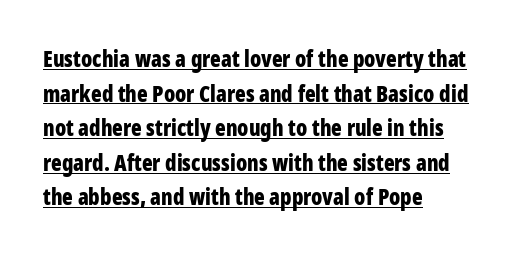
{"italic": "no", "bold": "yes", "underline": "yes", "align": "left", "line_spacing": "normal", "line_spacing_ratio": 1.57, "letter_spacing": "normal", "letter_spacing_em": 0.0, "glyph_px": 22}
